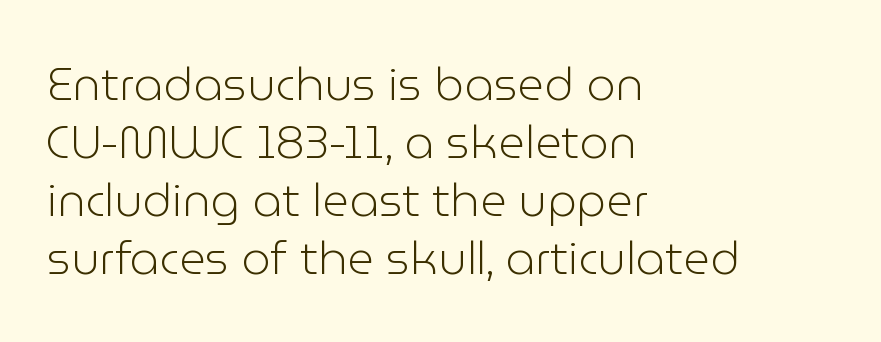
The passage shown is not bold in any degree. Examine the stroke ends and you'll find no serifs. The ragged edge is on the right, which tells us the setting is flush left. Rows of type keep a routine distance in the vertical direction. The string is rendered with underlining switched off.
